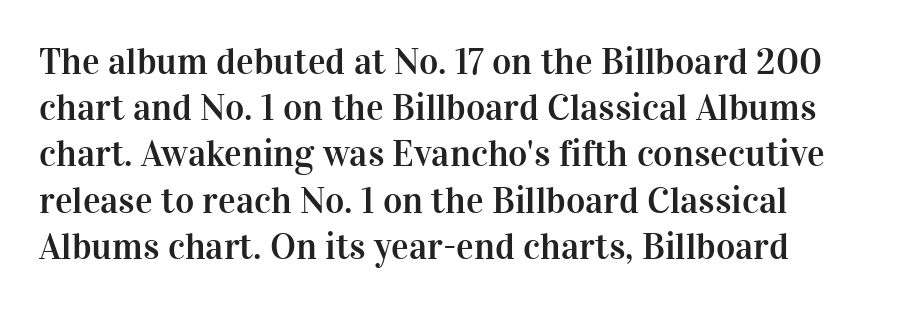
The image shows 37 px serif type, upright; set left-aligned, normal line spacing (1.25x), normal letter spacing, not underlined; high stroke contrast and a medium x-height.
